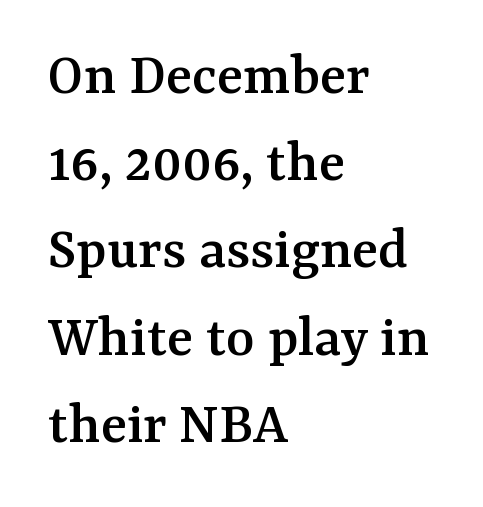
Q: Is the text italic (slanted)? A: No, it is upright.
Q: Is the typeface a serif or a sans-serif typeface? A: Serif.
Q: Is the text underlined? A: No.
Q: How is the paragraph aligned? A: Left-aligned.
Q: Is the spacing between letters normal or unusually wide? A: Normal.
Q: Is the spacing between lines tight, normal or loose? A: Normal.
Q: Width (condensed, normal, or wide)? A: Normal.
Q: Stroke contrast? A: Medium.
Q: x-height? A: Medium.
Q: Monospaced? A: No.
